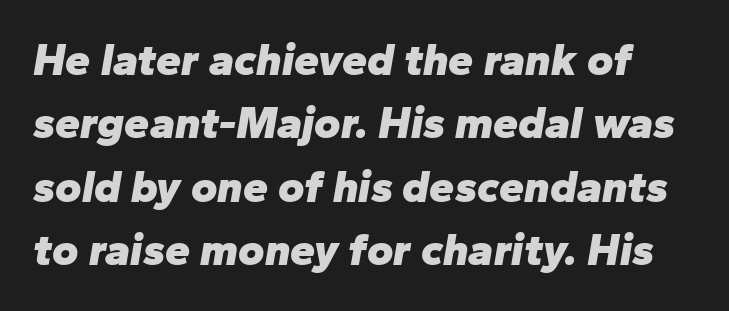
The image shows 45 px heavy type, italic (leaning right); set normal line spacing (1.41x), normal letter spacing, not underlined; low stroke contrast and a medium x-height.
